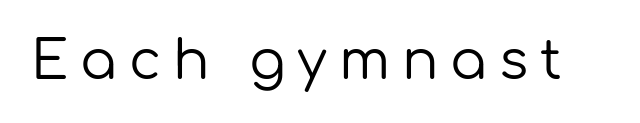
Serif or sans? Sans — the stroke terminals are bare. The face used here is proportionally spaced, like ordinary book or web type. The letterforms sit at book weight or below. Tall strokes in this sample are plumb rather than angled.
